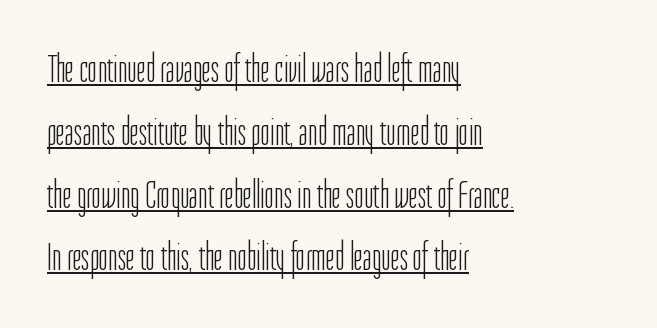
The image shows 40 px light, condensed sans-serif type, upright; set left-aligned, normal line spacing (1.57x), normal letter spacing, underlined; low stroke contrast and a medium x-height.
